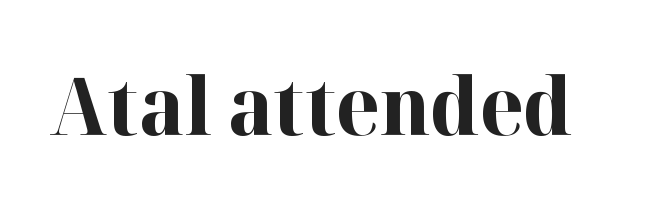
Q: Is the text bold? A: Yes.
Q: Is the text italic (slanted)? A: No, it is upright.
Q: Is the typeface a serif or a sans-serif typeface? A: Serif.
Q: Is the text underlined? A: No.
Q: Is the spacing between letters normal or unusually wide? A: Normal.
Q: Width (condensed, normal, or wide)? A: Normal.
Q: Stroke contrast? A: High.
Q: x-height? A: Medium.
Q: Monospaced? A: No.
